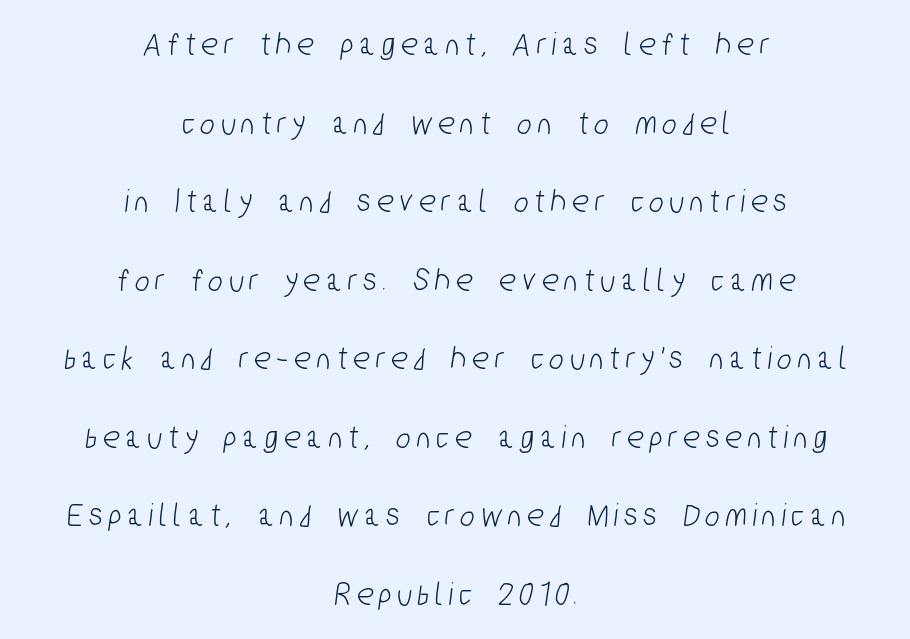
Glance below the letters and you will spot only blank space. Centered paragraph, ragged on both sides. Rows of type keep a wide berth in the vertical direction. Character widths vary here, with narrow letters taking less room than wide ones. Stroke terminals: plain, sans-serif.
